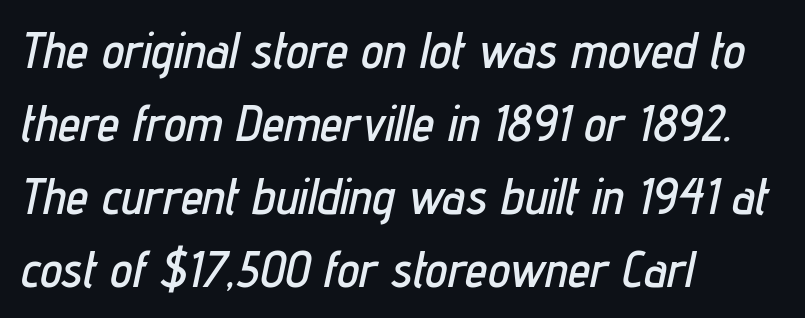
{"italic": "yes", "lean": "right", "slant_degrees": 12, "width": "condensed", "stroke_contrast": "low", "x_height": "medium", "monospaced": "no", "underline": "no", "align": "left", "line_spacing": "normal", "line_spacing_ratio": 1.46, "letter_spacing": "normal", "letter_spacing_em": 0.0, "glyph_px": 50}
